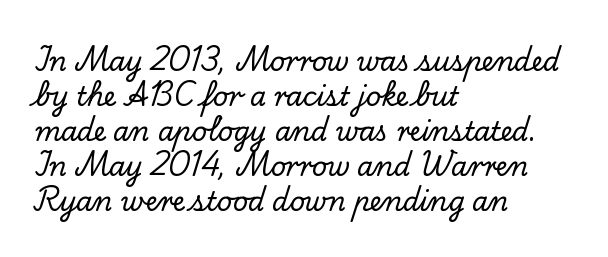
Q: Is the text italic (slanted)? A: Yes.
Q: Is the text underlined? A: No.
Q: How is the paragraph aligned? A: Left-aligned.
Q: Is the spacing between letters normal or unusually wide? A: Normal.
Q: Is the spacing between lines tight, normal or loose? A: Normal.
